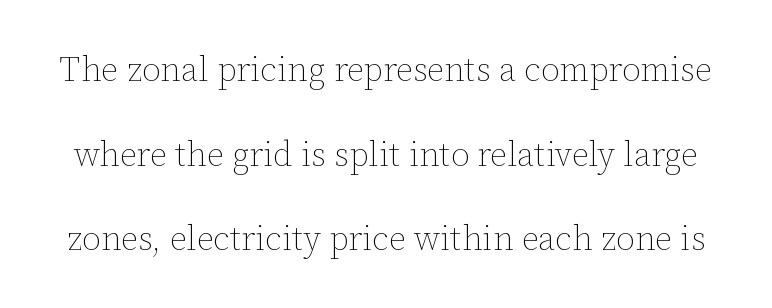
Q: Is the text bold? A: No.
Q: Is the text italic (slanted)? A: No, it is upright.
Q: Is the text underlined? A: No.
Q: Is the spacing between letters normal or unusually wide? A: Normal.
Q: Is the spacing between lines tight, normal or loose? A: Loose.
Q: Width (condensed, normal, or wide)? A: Normal.
Q: Stroke contrast? A: Low.
Q: x-height? A: Medium.
Q: Monospaced? A: No.
